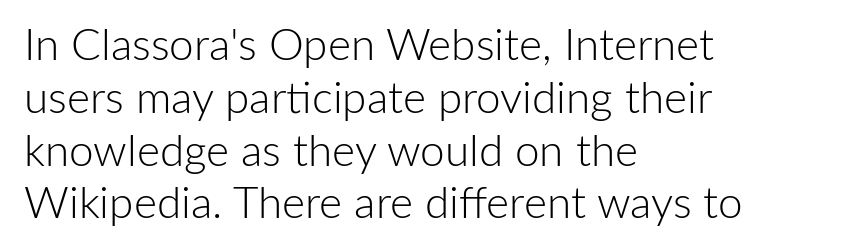
The image shows 44 px light sans-serif type, upright; set left-aligned, line spacing 1.2x, normal letter spacing, not underlined; low stroke contrast and a medium x-height.
